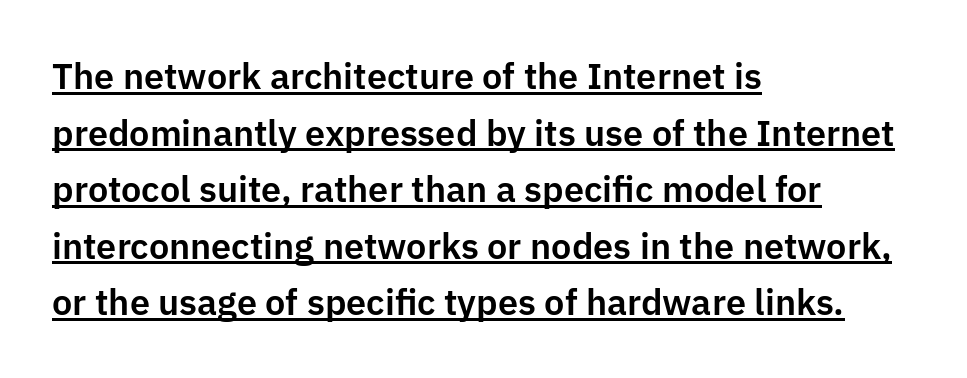
{"serif": "no", "italic": "no", "width": "normal", "stroke_contrast": "low", "x_height": "medium", "monospaced": "no", "underline": "yes", "align": "left", "line_spacing": "normal", "line_spacing_ratio": 1.57, "letter_spacing": "normal", "letter_spacing_em": 0.0, "glyph_px": 36}
